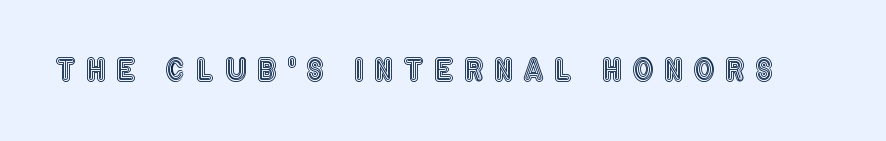
{"italic": "no", "width": "condensed", "x_height": "large", "monospaced": "no", "underline": "no", "letter_spacing": "wide", "letter_spacing_em": 0.35, "glyph_px": 30}
